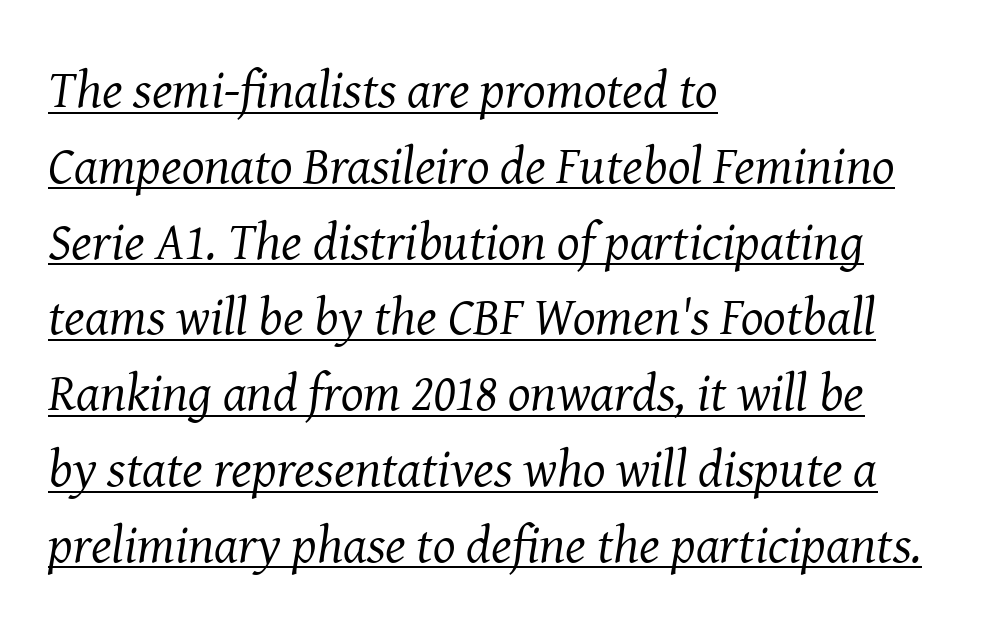
Q: Is the text bold? A: No.
Q: Is the text italic (slanted)? A: Yes, it leans right by about 8 degrees.
Q: Is the typeface a serif or a sans-serif typeface? A: Serif.
Q: Is the text underlined? A: Yes.
Q: How is the paragraph aligned? A: Left-aligned.
Q: Is the spacing between letters normal or unusually wide? A: Normal.
Q: Is the spacing between lines tight, normal or loose? A: Normal.
Q: Width (condensed, normal, or wide)? A: Normal.
Q: Stroke contrast? A: Medium.
Q: x-height? A: Medium.
Q: Monospaced? A: No.
